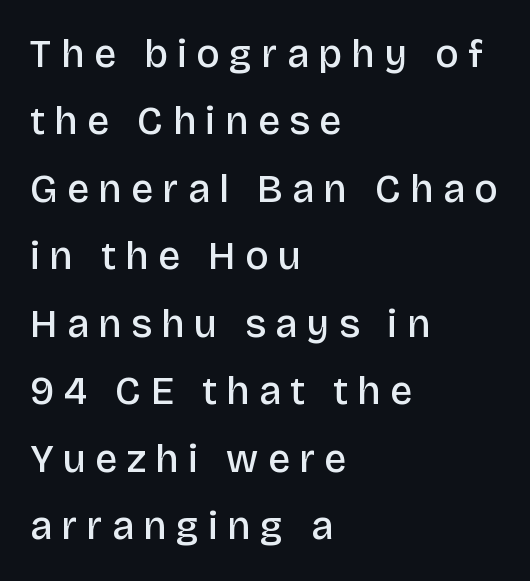
Q: Is the text bold? A: Semi-bold.
Q: Is the text italic (slanted)? A: No, it is upright.
Q: Is the typeface a serif or a sans-serif typeface? A: Sans-serif.
Q: Is the text underlined? A: No.
Q: How is the paragraph aligned? A: Left-aligned.
Q: Is the spacing between letters normal or unusually wide? A: Unusually wide.
Q: Width (condensed, normal, or wide)? A: Normal.
Q: Stroke contrast? A: Low.
Q: x-height? A: Large.
Q: Monospaced? A: No.
